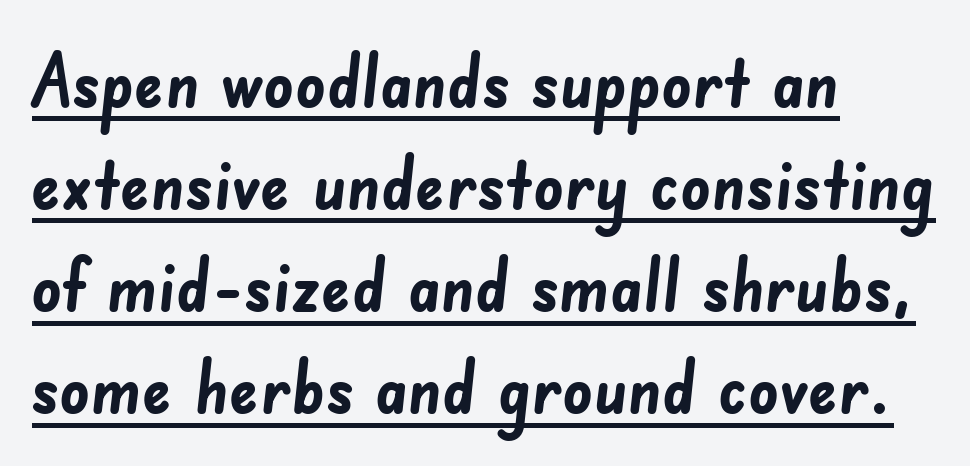
{"serif": "no", "bold": "yes", "weight": "semibold", "width": "normal", "stroke_contrast": "low", "x_height": "small", "monospaced": "no", "underline": "yes", "align": "left", "line_spacing": "normal", "line_spacing_ratio": 1.38, "letter_spacing": "normal", "letter_spacing_em": 0.0, "glyph_px": 74}
